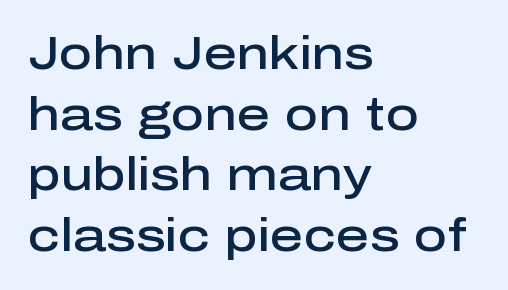
The image shows 46 px semibold sans-serif type, upright; set left-aligned, normal line spacing (1.32x), normal letter spacing, not underlined; low stroke contrast and a medium x-height.
